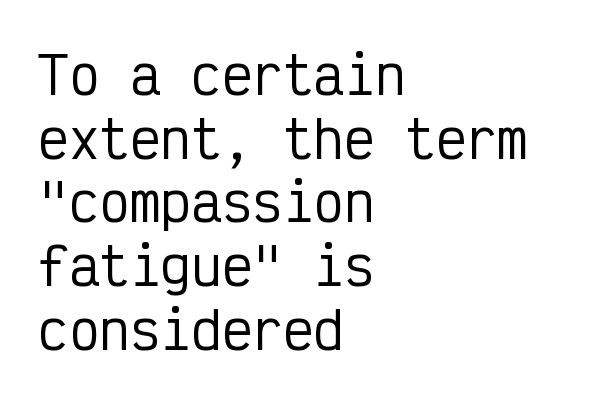
Every character here occupies the same horizontal width, giving the sample a typewriter-like rhythm. This sample keeps an unexceptional amount of space between lines. Check under the words: just untouched page. Typeset ragged right — the left edge is the straight one.
